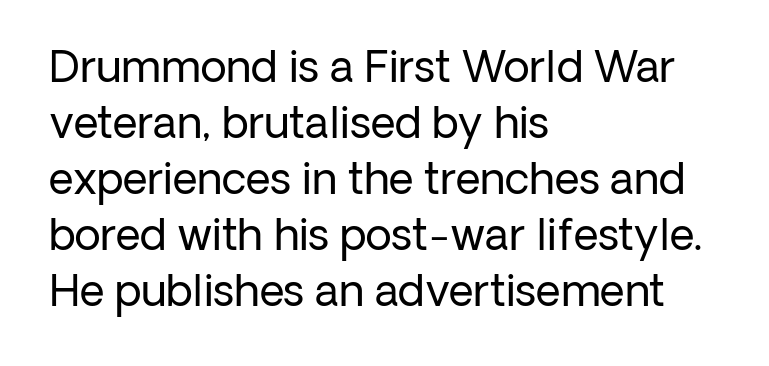
Q: Is the text bold? A: No.
Q: Is the text italic (slanted)? A: No, it is upright.
Q: Is the typeface a serif or a sans-serif typeface? A: Sans-serif.
Q: Is the text underlined? A: No.
Q: How is the paragraph aligned? A: Left-aligned.
Q: Is the spacing between letters normal or unusually wide? A: Normal.
Q: Is the spacing between lines tight, normal or loose? A: Normal.
Q: Width (condensed, normal, or wide)? A: Normal.
Q: Stroke contrast? A: Low.
Q: x-height? A: Medium.
Q: Monospaced? A: No.
